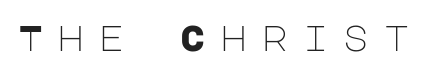
Q: Is the text bold? A: No.
Q: Is the text italic (slanted)? A: No, it is upright.
Q: Is the typeface a serif or a sans-serif typeface? A: Sans-serif.
Q: Is the text underlined? A: No.
Q: Is the spacing between letters normal or unusually wide? A: Unusually wide.
Q: Width (condensed, normal, or wide)? A: Normal.
Q: Stroke contrast? A: Low.
Q: x-height? A: Large.
